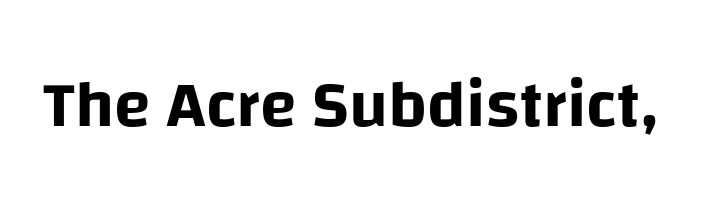
{"serif": "no", "italic": "no", "width": "normal", "stroke_contrast": "low", "x_height": "large", "monospaced": "no", "underline": "no", "letter_spacing": "normal", "letter_spacing_em": 0.0, "glyph_px": 67}
